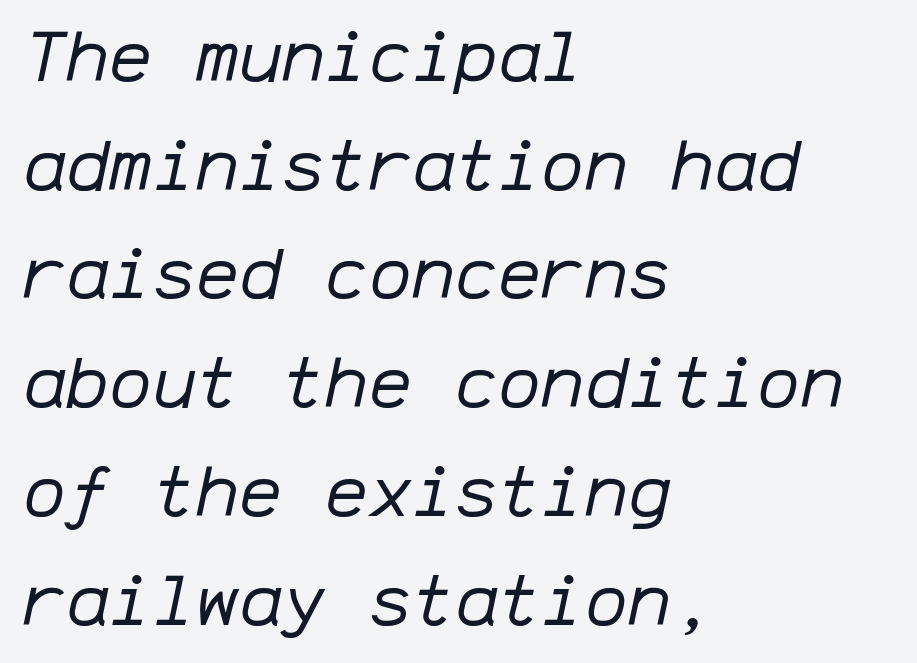
Q: Is the text bold? A: No.
Q: Is the text italic (slanted)? A: Yes, it leans right by about 12 degrees.
Q: Is the text underlined? A: No.
Q: How is the paragraph aligned? A: Left-aligned.
Q: Is the spacing between letters normal or unusually wide? A: Normal.
Q: Is the spacing between lines tight, normal or loose? A: Normal.
Q: Width (condensed, normal, or wide)? A: Normal.
Q: Stroke contrast? A: Low.
Q: x-height? A: Medium.
Q: Monospaced? A: Yes.
